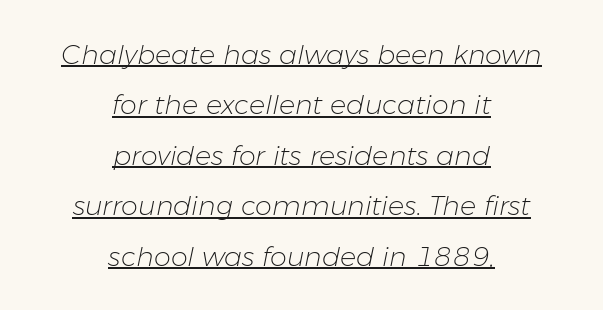
The image shows 27 px text type, italic (leaning right); set centered, line spacing 1.87x, normal letter spacing, underlined.
